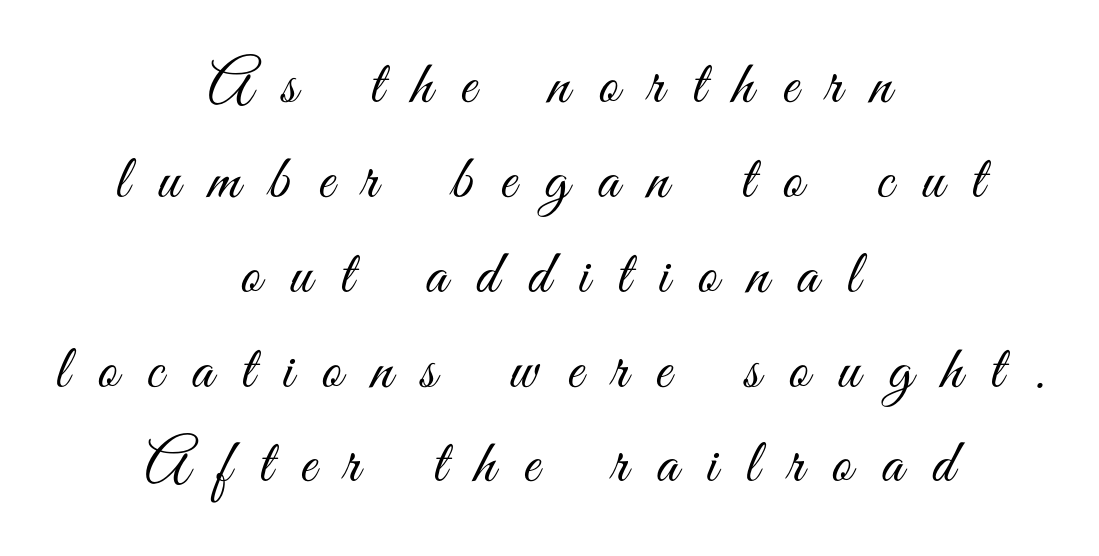
Q: Is the text bold? A: No.
Q: Is the text italic (slanted)? A: Yes.
Q: Is the typeface a serif or a sans-serif typeface? A: Sans-serif.
Q: Is the text underlined? A: No.
Q: How is the paragraph aligned? A: Centered.
Q: Is the spacing between letters normal or unusually wide? A: Unusually wide.
Q: Is the spacing between lines tight, normal or loose? A: Normal.
Q: Width (condensed, normal, or wide)? A: Condensed.
Q: Stroke contrast? A: Medium.
Q: x-height? A: Small.
Q: Monospaced? A: No.
